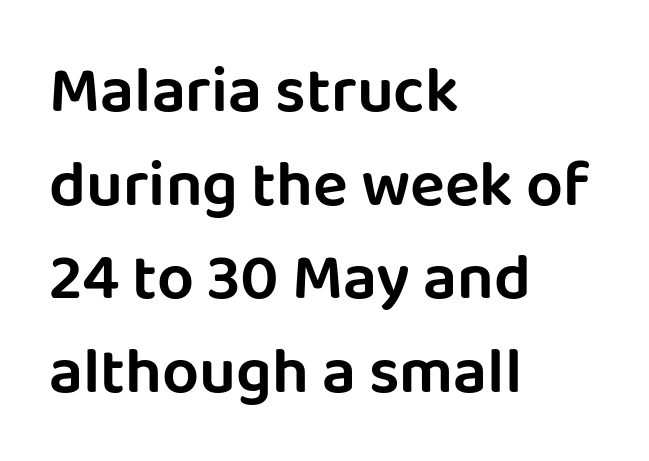
Q: Is the text italic (slanted)? A: No, it is upright.
Q: Is the typeface a serif or a sans-serif typeface? A: Sans-serif.
Q: Is the text underlined? A: No.
Q: How is the paragraph aligned? A: Left-aligned.
Q: Is the spacing between letters normal or unusually wide? A: Normal.
Q: Is the spacing between lines tight, normal or loose? A: Normal.
Q: Width (condensed, normal, or wide)? A: Normal.
Q: Stroke contrast? A: Low.
Q: x-height? A: Large.
Q: Monospaced? A: No.
